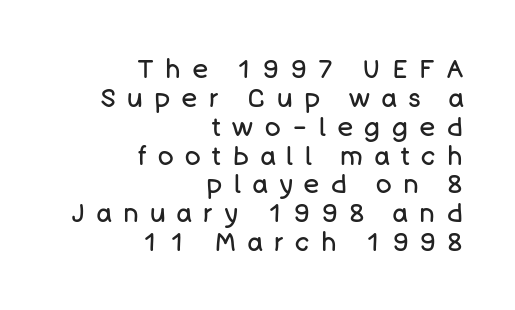
Q: Is the text bold? A: No.
Q: Is the text italic (slanted)? A: No, it is upright.
Q: Is the text underlined? A: No.
Q: How is the paragraph aligned? A: Right-aligned.
Q: Is the spacing between letters normal or unusually wide? A: Unusually wide.
Q: Is the spacing between lines tight, normal or loose? A: Tight.
